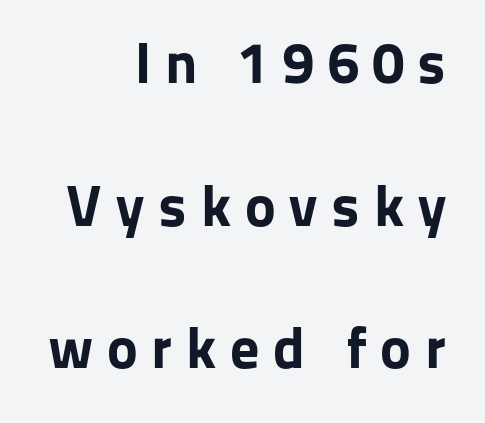
Q: Is the text bold? A: Yes.
Q: Is the text italic (slanted)? A: No, it is upright.
Q: Is the typeface a serif or a sans-serif typeface? A: Sans-serif.
Q: Is the text underlined? A: No.
Q: How is the paragraph aligned? A: Right-aligned.
Q: Is the spacing between letters normal or unusually wide? A: Unusually wide.
Q: Is the spacing between lines tight, normal or loose? A: Loose.
Q: Width (condensed, normal, or wide)? A: Normal.
Q: Stroke contrast? A: Low.
Q: x-height? A: Medium.
Q: Monospaced? A: No.
